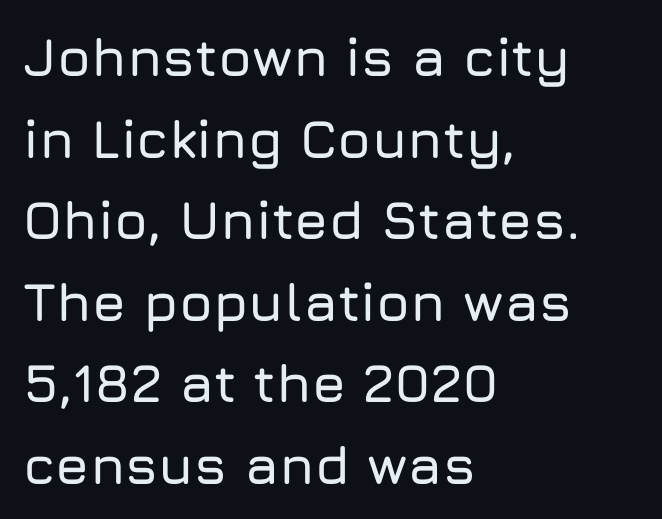
The rendering keeps characters at their native spacing. The rendering anchors every line to the left-hand side. Rule under the text: the space is simply empty. What's the leading like? Ordinary, nothing unusual. When letters stand straight like this, we call the style roman or upright. The text was rendered using a sans face with plain stroke endings.
